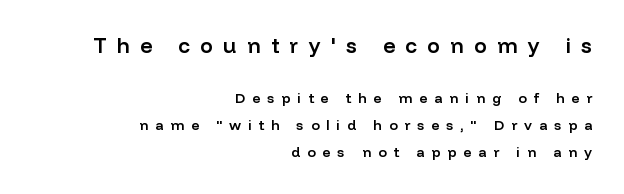
Q: Is the text bold? A: Semi-bold.
Q: Is the text italic (slanted)? A: No, it is upright.
Q: Is the text underlined? A: No.
Q: How is the paragraph aligned? A: Right-aligned.
Q: Is the spacing between letters normal or unusually wide? A: Unusually wide.
Q: Is the spacing between lines tight, normal or loose? A: Loose.
Q: Which block of text is set in a larger size, the first (top) or the second (bottom)? A: The first (top) one.
